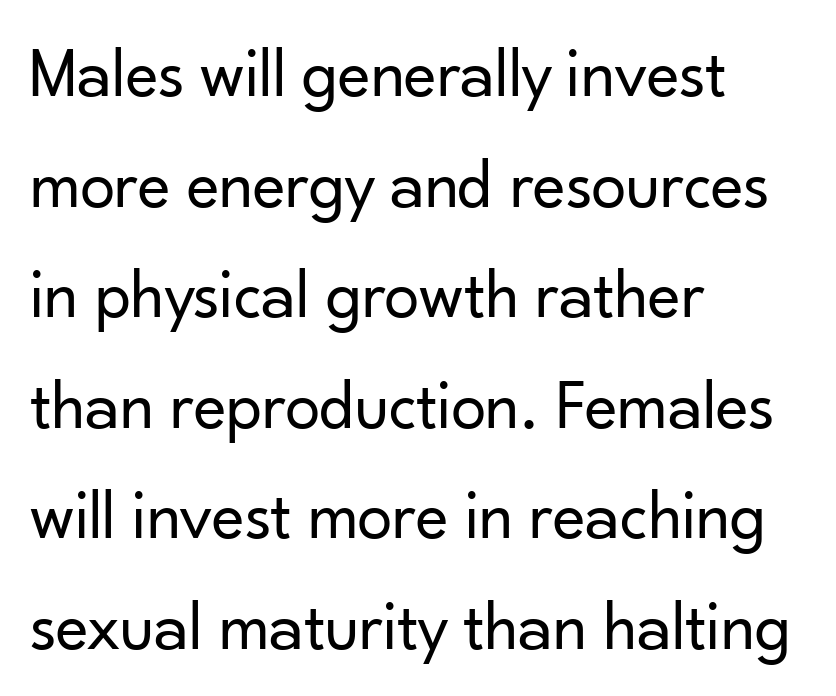
All the whitespace from short lines collects on the right. What stands out about the letter spacing? Nothing — it is the standard amount. Letterform terminals end flat and unadorned throughout the passage. The foot of each line stays bare and open. Normally led — the rows are evenly, conventionally spaced. Unlike italic type, these characters show no tilt at all.
